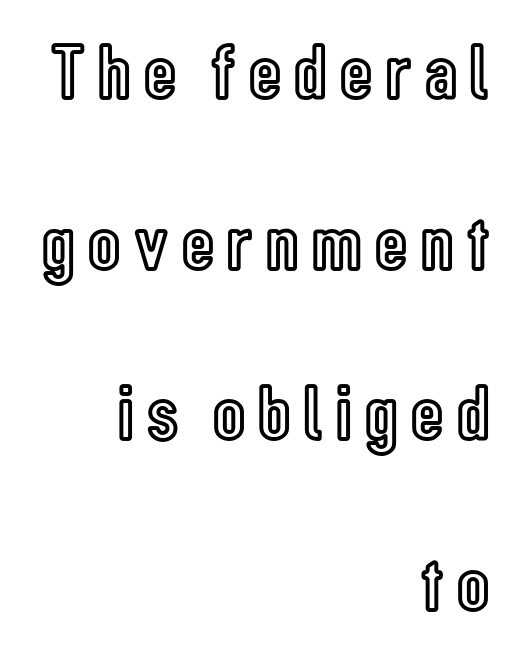
Q: Is the text italic (slanted)? A: No, it is upright.
Q: Is the text underlined? A: No.
Q: How is the paragraph aligned? A: Right-aligned.
Q: Is the spacing between lines tight, normal or loose? A: Loose.
Q: Width (condensed, normal, or wide)? A: Condensed.
Q: x-height? A: Medium.
Q: Monospaced? A: No.
